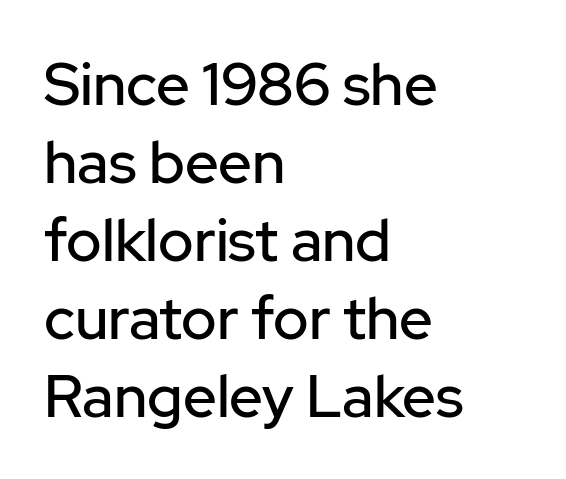
The image shows 59 px sans-serif type, upright; set left-aligned, normal line spacing (1.32x), normal letter spacing, not underlined; low stroke contrast and a medium x-height.
